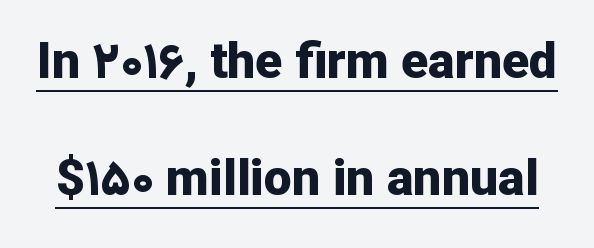
The image shows 50 px bold sans-serif type, upright; set loose line spacing (2.34x), normal letter spacing, underlined; low stroke contrast and a medium x-height.
